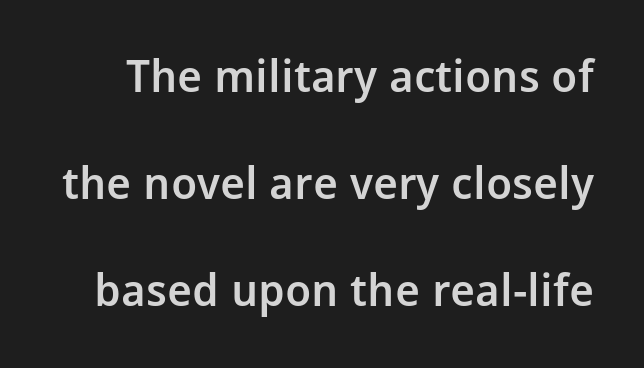
Q: Is the text bold? A: Semi-bold.
Q: Is the text italic (slanted)? A: No, it is upright.
Q: Is the typeface a serif or a sans-serif typeface? A: Sans-serif.
Q: Is the text underlined? A: No.
Q: Is the spacing between letters normal or unusually wide? A: Normal.
Q: Is the spacing between lines tight, normal or loose? A: Loose.
Q: Width (condensed, normal, or wide)? A: Normal.
Q: Stroke contrast? A: Low.
Q: x-height? A: Medium.
Q: Monospaced? A: No.
